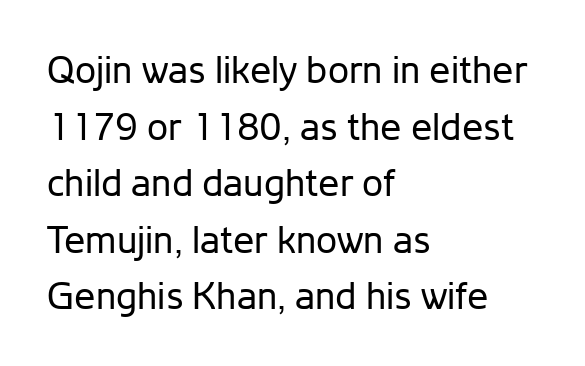
The image shows 38 px regular-weight sans-serif type, upright; set left-aligned, normal line spacing (1.49x), normal letter spacing, not underlined; low stroke contrast and a medium x-height.
